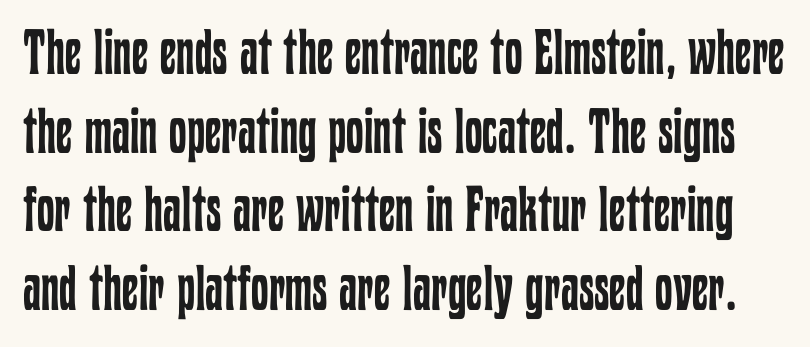
{"italic": "no", "bold": "no", "weight": "regular", "width": "condensed", "stroke_contrast": "low", "x_height": "medium", "monospaced": "no", "underline": "no", "line_spacing": "normal", "line_spacing_ratio": 1.25, "letter_spacing": "normal", "letter_spacing_em": 0.0, "glyph_px": 63}
